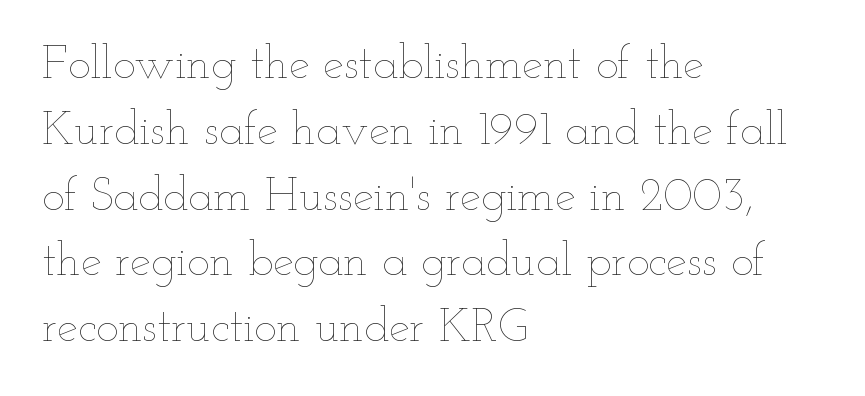
The image shows 47 px thin, wide type, upright; set left-aligned, normal line spacing (1.4x), normal letter spacing, not underlined; low stroke contrast and a small x-height.
